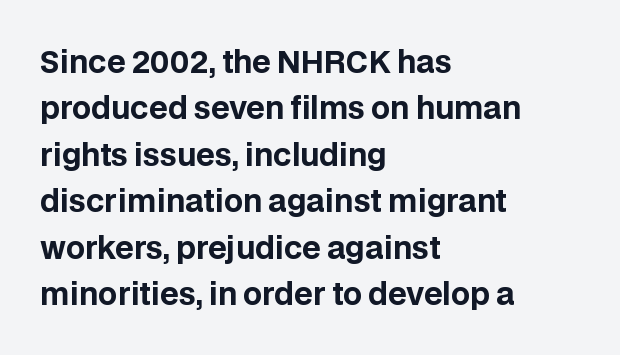
Q: Is the text bold? A: Yes.
Q: Is the text italic (slanted)? A: No, it is upright.
Q: Is the typeface a serif or a sans-serif typeface? A: Sans-serif.
Q: Is the text underlined? A: No.
Q: How is the paragraph aligned? A: Left-aligned.
Q: Is the spacing between letters normal or unusually wide? A: Normal.
Q: Is the spacing between lines tight, normal or loose? A: Normal.
Q: Width (condensed, normal, or wide)? A: Normal.
Q: Stroke contrast? A: Low.
Q: x-height? A: Large.
Q: Monospaced? A: No.
